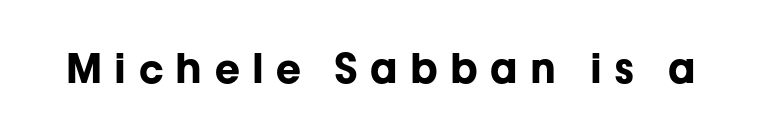
The image shows 41 px bold sans-serif type, upright; set unusually wide letter spacing (+0.3 em), not underlined; low stroke contrast and a medium x-height.
